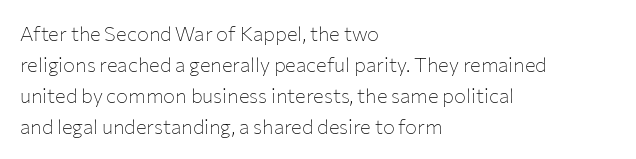
The image shows 20 px text type, upright; set left-aligned, normal line spacing (1.55x), normal letter spacing, not underlined.
